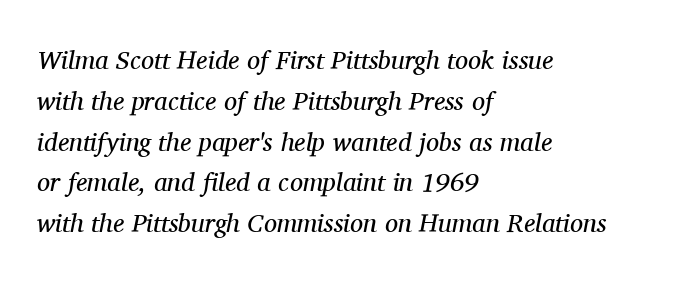
Q: Is the text bold? A: No.
Q: Is the text italic (slanted)? A: Yes, it leans right by about 11 degrees.
Q: Is the text underlined? A: No.
Q: How is the paragraph aligned? A: Left-aligned.
Q: Is the spacing between letters normal or unusually wide? A: Normal.
Q: Is the spacing between lines tight, normal or loose? A: Normal.
